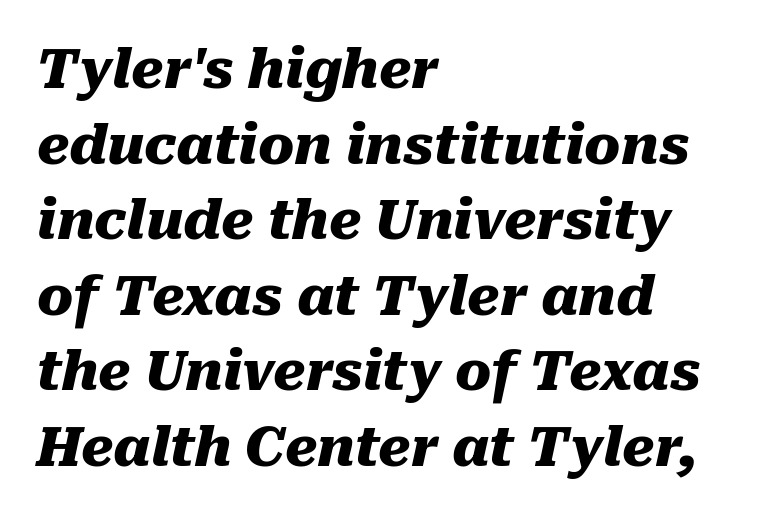
Each new line begins a customary step beneath the previous one. The ragged edge is on the right, which tells us the setting is flush left. Each glyph is drawn with heavy, bold strokes. The passage shown is not underscored anywhere. Italic: yes, the glyphs are oblique.
